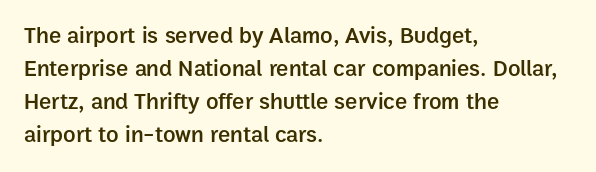
The image shows 23 px text type, upright; set left-aligned, normal line spacing (1.44x), normal letter spacing, not underlined.
